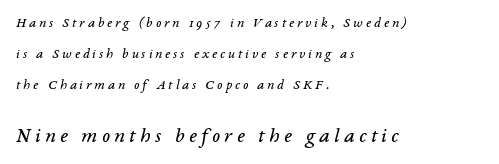
The image shows 21 px text type, italic (leaning right); set left-aligned, loose line spacing (2.21x), unusually wide letter spacing (+0.21 em), not underlined; the second (bottom) block is 1.5x larger.
